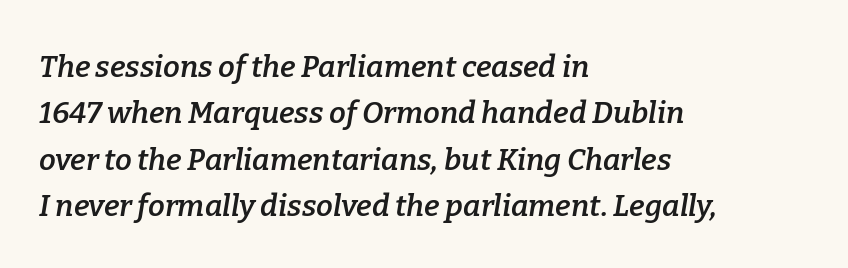
Q: Is the text bold? A: Semi-bold.
Q: Is the text italic (slanted)? A: Yes, it leans right by about 9 degrees.
Q: Is the typeface a serif or a sans-serif typeface? A: Serif.
Q: Is the text underlined? A: No.
Q: How is the paragraph aligned? A: Left-aligned.
Q: Is the spacing between letters normal or unusually wide? A: Normal.
Q: Is the spacing between lines tight, normal or loose? A: Normal.
Q: Width (condensed, normal, or wide)? A: Normal.
Q: Stroke contrast? A: Low.
Q: x-height? A: Medium.
Q: Monospaced? A: No.
